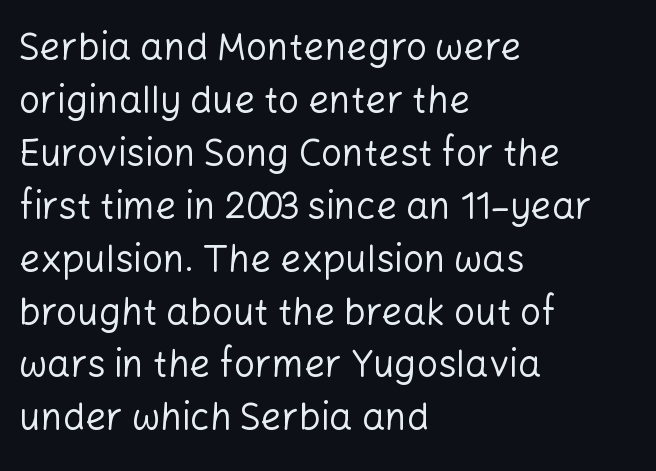
Q: Is the text bold? A: No.
Q: Is the text italic (slanted)? A: No, it is upright.
Q: Is the typeface a serif or a sans-serif typeface? A: Sans-serif.
Q: Is the text underlined? A: No.
Q: How is the paragraph aligned? A: Left-aligned.
Q: Is the spacing between letters normal or unusually wide? A: Normal.
Q: Is the spacing between lines tight, normal or loose? A: Normal.
Q: Width (condensed, normal, or wide)? A: Normal.
Q: Stroke contrast? A: Low.
Q: x-height? A: Medium.
Q: Monospaced? A: No.
